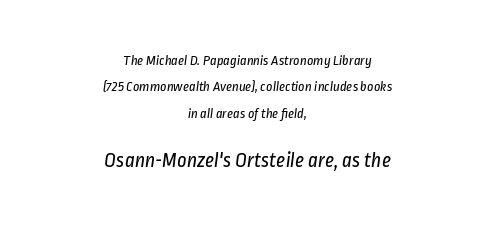
Q: Is the text bold? A: No.
Q: Is the text underlined? A: No.
Q: How is the paragraph aligned? A: Centered.
Q: Is the spacing between letters normal or unusually wide? A: Normal.
Q: Which block of text is set in a larger size, the first (top) or the second (bottom)? A: The second (bottom) one.
